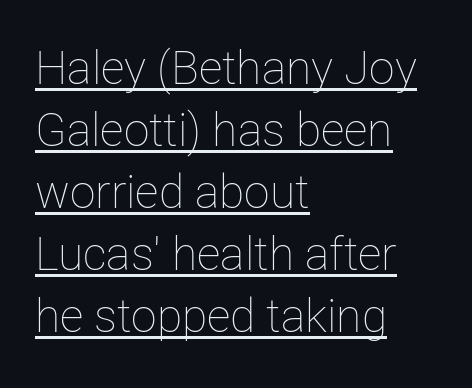
Q: Is the text bold? A: No.
Q: Is the text italic (slanted)? A: No, it is upright.
Q: Is the text underlined? A: Yes.
Q: How is the paragraph aligned? A: Left-aligned.
Q: Is the spacing between letters normal or unusually wide? A: Normal.
Q: Is the spacing between lines tight, normal or loose? A: Normal.
Q: Width (condensed, normal, or wide)? A: Normal.
Q: Stroke contrast? A: Low.
Q: x-height? A: Medium.
Q: Monospaced? A: No.
